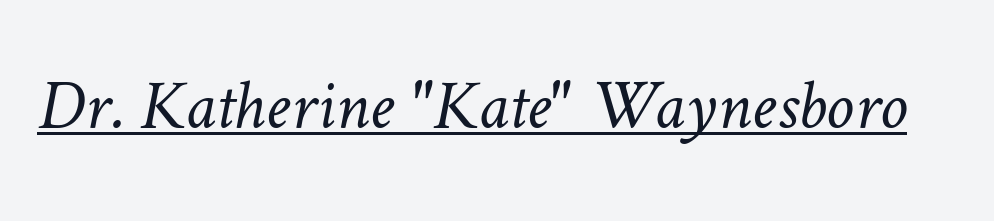
The image shows 71 px light type; set normal letter spacing, underlined; low stroke contrast and a medium x-height.
